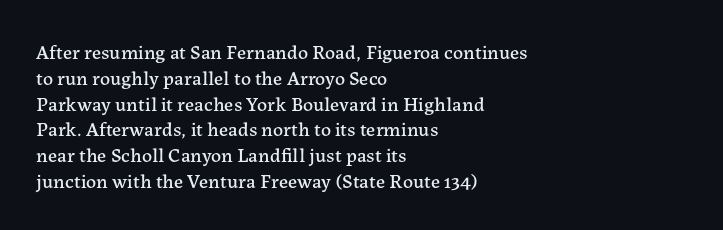
The image shows 20 px text type, upright; set left-aligned, normal line spacing (1.29x), normal letter spacing, not underlined.
